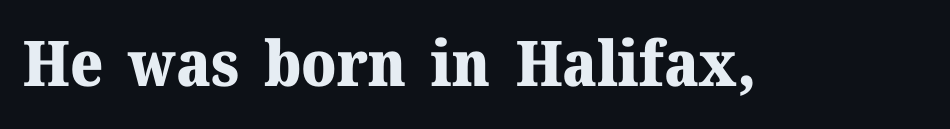
The image shows 63 px heavy serif type, upright; set normal letter spacing, not underlined; medium stroke contrast and a medium x-height.
